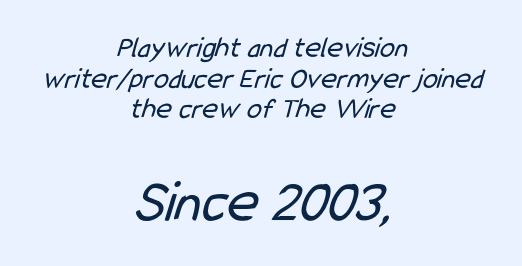
Here the designer chose a conventional face with non-uniform glyph widths. Is the lower block the larger one? Yes — the lower block carries the bigger type. Each new line begins almost immediately beneath the previous one. The designer went with a sans here, leaving each stem footless. Check under the words: just untouched page.
